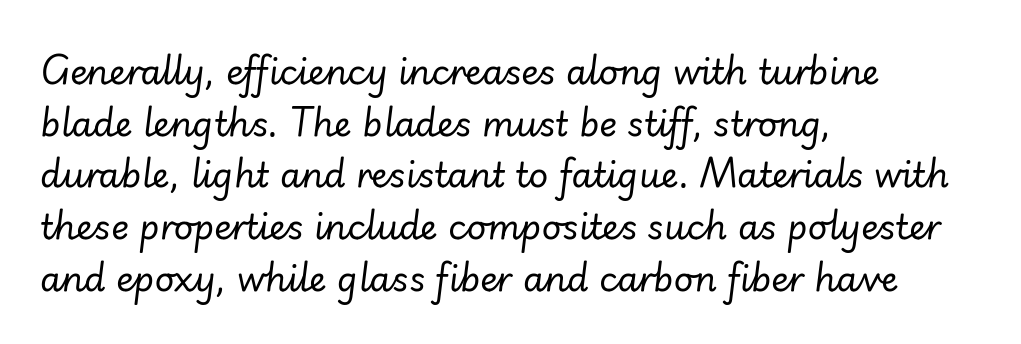
Q: Is the text bold? A: No.
Q: Is the text italic (slanted)? A: Yes, it leans right by about 7 degrees.
Q: Is the text underlined? A: No.
Q: How is the paragraph aligned? A: Left-aligned.
Q: Is the spacing between letters normal or unusually wide? A: Normal.
Q: Is the spacing between lines tight, normal or loose? A: Normal.
Q: Width (condensed, normal, or wide)? A: Normal.
Q: Stroke contrast? A: Low.
Q: x-height? A: Small.
Q: Monospaced? A: No.
